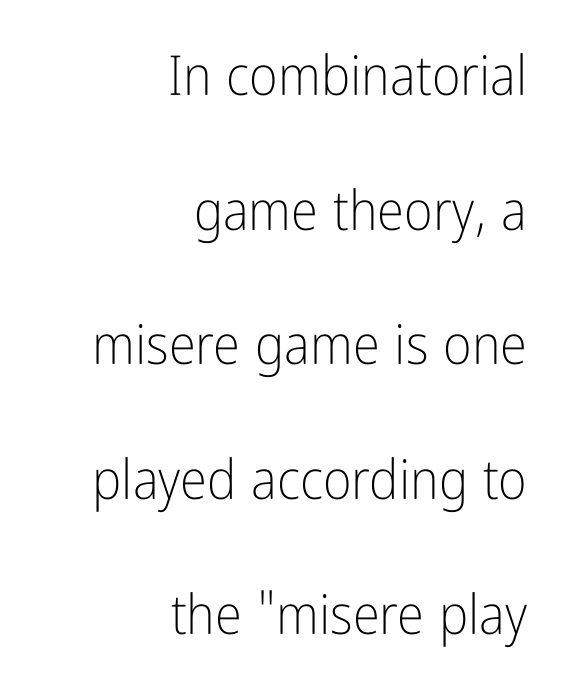
The image shows 55 px light, condensed sans-serif type, upright; set right-aligned, loose line spacing (2.45x), normal letter spacing, not underlined; low stroke contrast and a medium x-height.
